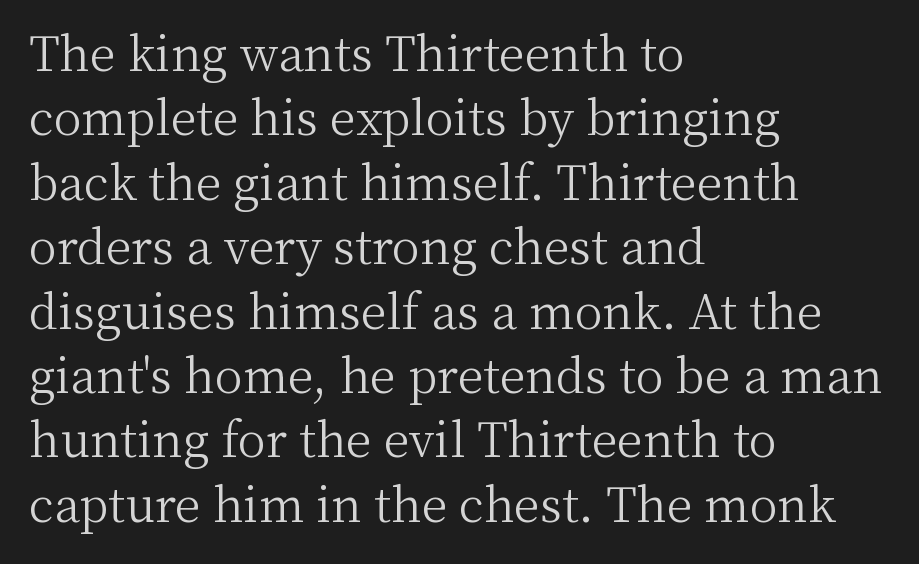
The weight tops out at a normal text grade. Posture: straight, roman, zero tilt. Observe the serifs anchoring each vertical stroke in this sample. Each line starts at the same left margin while the right side varies. Nobody touched the tracking dial on this one.
